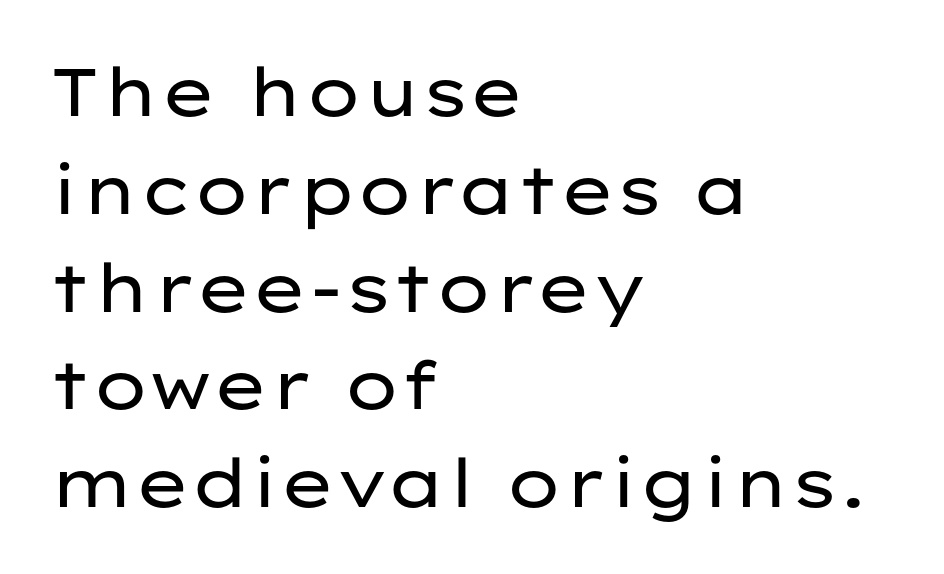
Normally led — the rows are evenly, conventionally spaced. The type family on display is of the sans-serif kind. Proportional: the letters do not fall into vertical columns. The face looks like a standard text weight, possibly lighter. Short and long lines alike share a common starting point at left. If you drew a line through each stem, it would be perfectly vertical.
